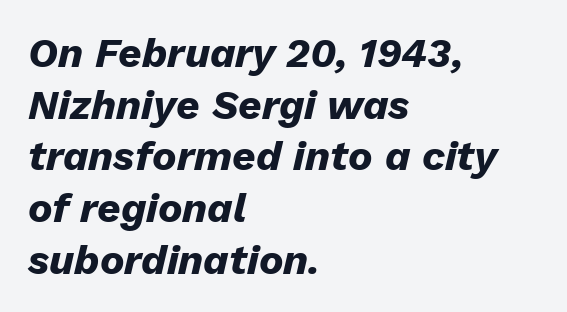
Does the weight exceed regular? Yes, all the way to bold. This sample keeps an unexceptional amount of space between lines. Short and long lines alike share a common starting point at left. These lines keep a tight, regular rhythm from letter to letter. Looking at the ascenders, they clearly lean. Spacing verdict: proportional, widths tailored to each character.
